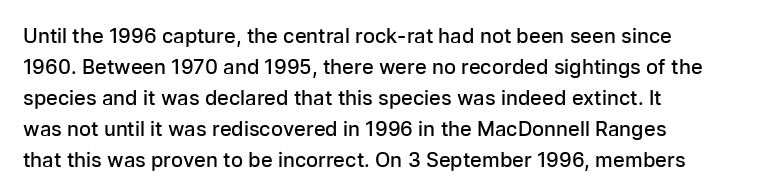
The typography opts for an upright posture over an oblique one. Line beginnings align vertically; line endings do not. Compared with typical body copy, the letter spacing here is the same. Does the leading feel generous? No, just average. Summary of weight: moderately heavy, a semibold.
